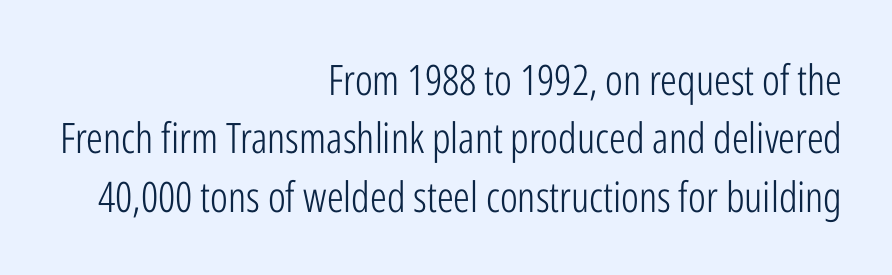
Plain, unruled lines of type. Leading matches the norm, producing a regular column. Every character sits straight up, as roman type does. Vertical stems look standard width or narrower in stroke. Is this a sans? Yes — the strokes have no serifs.
